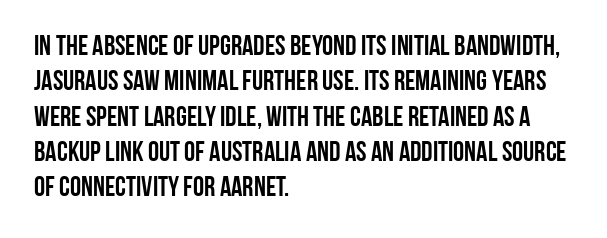
Q: Is the text italic (slanted)? A: No, it is upright.
Q: Is the typeface a serif or a sans-serif typeface? A: Sans-serif.
Q: Is the text underlined? A: No.
Q: How is the paragraph aligned? A: Left-aligned.
Q: Is the spacing between letters normal or unusually wide? A: Normal.
Q: Is the spacing between lines tight, normal or loose? A: Normal.
Q: Width (condensed, normal, or wide)? A: Condensed.
Q: Stroke contrast? A: Low.
Q: x-height? A: Large.
Q: Monospaced? A: No.
